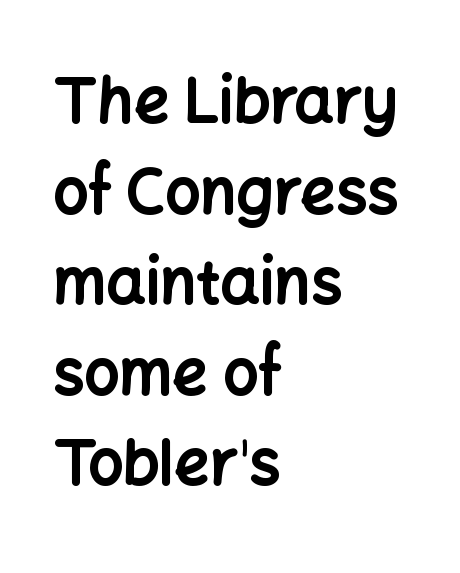
{"serif": "no", "italic": "no", "bold": "yes", "weight": "bold", "width": "normal", "stroke_contrast": "low", "x_height": "medium", "monospaced": "no", "underline": "no", "align": "left", "line_spacing": "normal", "line_spacing_ratio": 1.46, "letter_spacing": "normal", "letter_spacing_em": 0.0, "glyph_px": 62}
